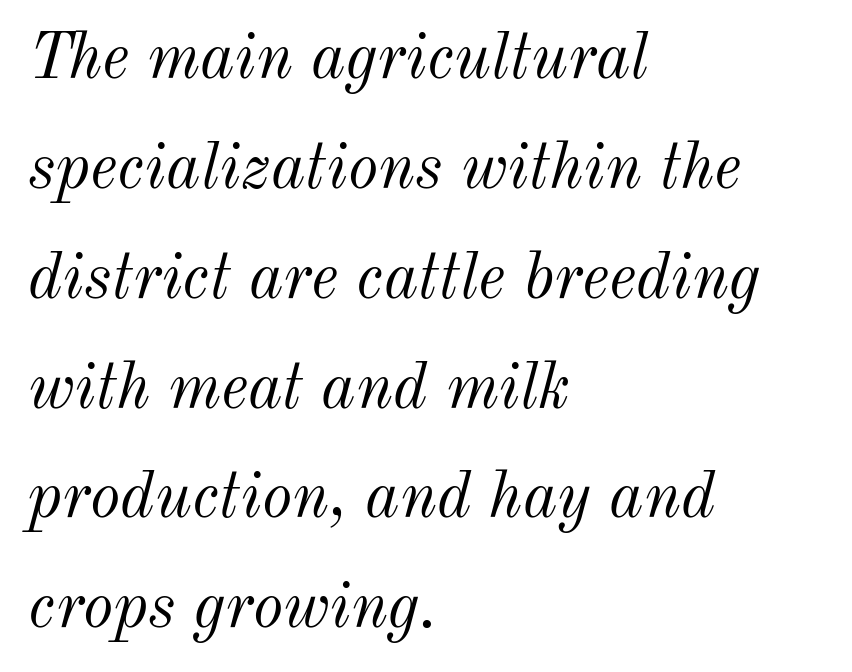
The image shows 65 px light type, italic (leaning right); set left-aligned, normal line spacing (1.69x), normal letter spacing, not underlined; medium stroke contrast and a small x-height.
